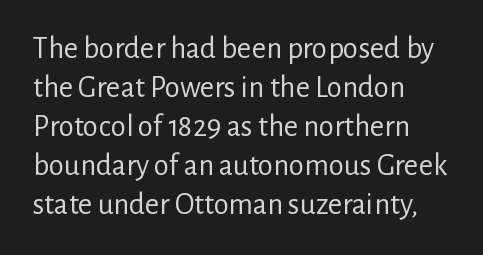
The image shows 31 px regular-weight sans-serif type, upright; set left-aligned, normal line spacing (1.26x), normal letter spacing, not underlined; low stroke contrast and a medium x-height.
